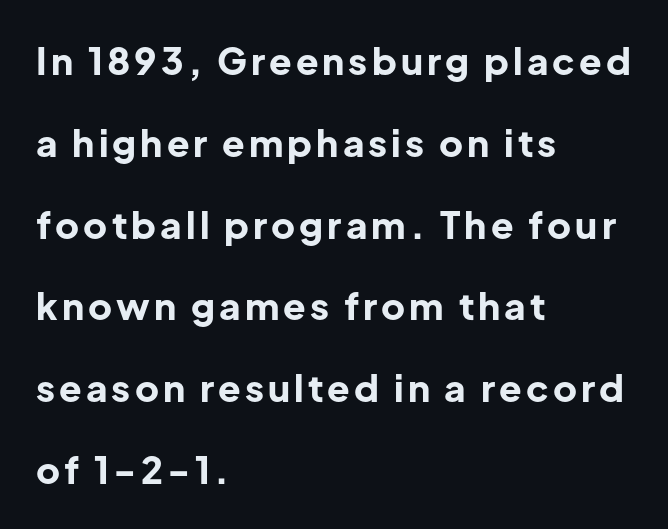
{"serif": "no", "italic": "no", "bold": "yes", "weight": "bold", "width": "normal", "stroke_contrast": "low", "x_height": "medium", "monospaced": "no", "underline": "no", "align": "left", "line_spacing": "loose", "line_spacing_ratio": 2.21, "glyph_px": 37}
